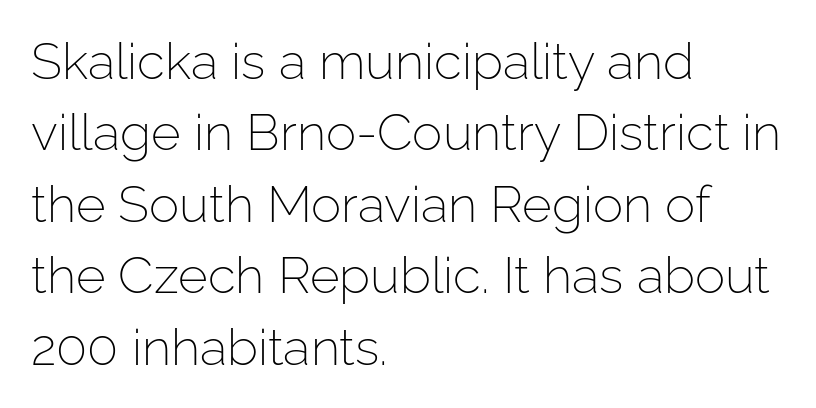
The image shows 51 px light sans-serif type, upright; set left-aligned, normal line spacing (1.4x), normal letter spacing, not underlined; low stroke contrast and a medium x-height.
